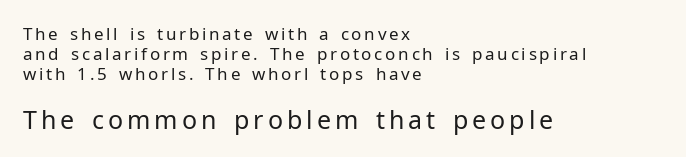
Q: Is the text bold? A: No.
Q: Is the text italic (slanted)? A: No, it is upright.
Q: Is the text underlined? A: No.
Q: How is the paragraph aligned? A: Left-aligned.
Q: Which block of text is set in a larger size, the first (top) or the second (bottom)? A: The second (bottom) one.
